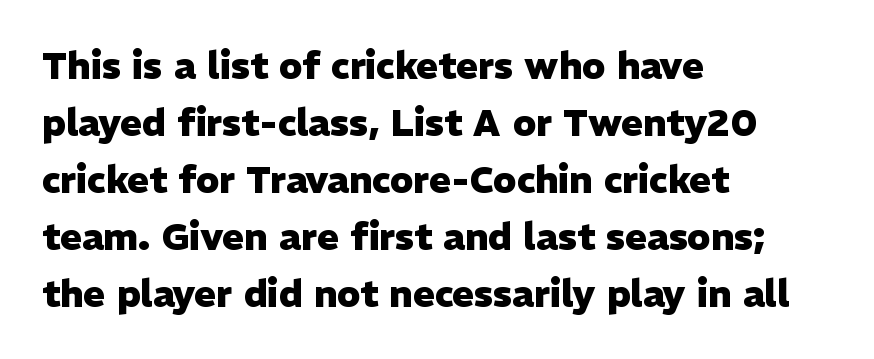
{"serif": "no", "italic": "no", "bold": "yes", "weight": "heavy", "width": "normal", "stroke_contrast": "low", "x_height": "medium", "monospaced": "no", "underline": "no", "align": "left", "line_spacing": "normal", "line_spacing_ratio": 1.54, "letter_spacing": "normal", "letter_spacing_em": 0.0, "glyph_px": 37}
